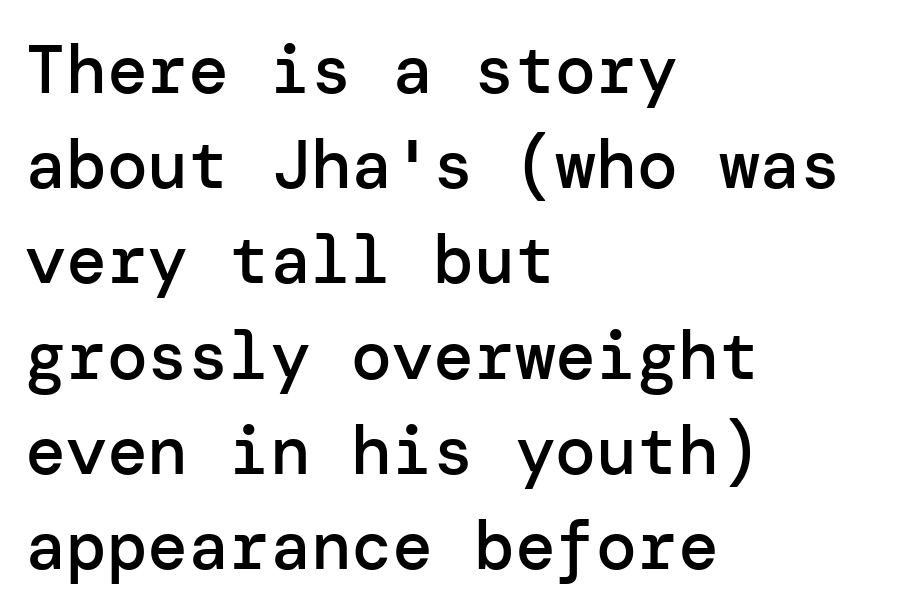
Q: Is the text bold? A: Semi-bold.
Q: Is the text italic (slanted)? A: No, it is upright.
Q: Is the typeface a serif or a sans-serif typeface? A: Sans-serif.
Q: Is the text underlined? A: No.
Q: How is the paragraph aligned? A: Left-aligned.
Q: Is the spacing between letters normal or unusually wide? A: Normal.
Q: Is the spacing between lines tight, normal or loose? A: Normal.
Q: Width (condensed, normal, or wide)? A: Normal.
Q: Stroke contrast? A: Low.
Q: x-height? A: Medium.
